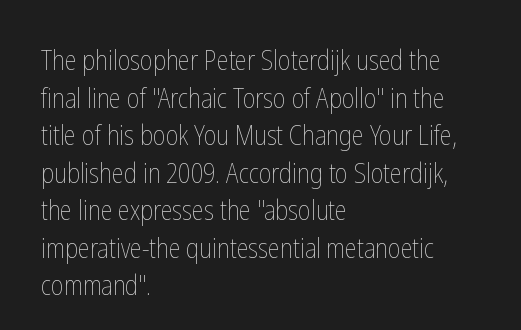
{"italic": "no", "bold": "no", "underline": "no", "align": "left", "line_spacing": "normal", "line_spacing_ratio": 1.39, "letter_spacing": "normal", "letter_spacing_em": 0.0, "glyph_px": 27}
